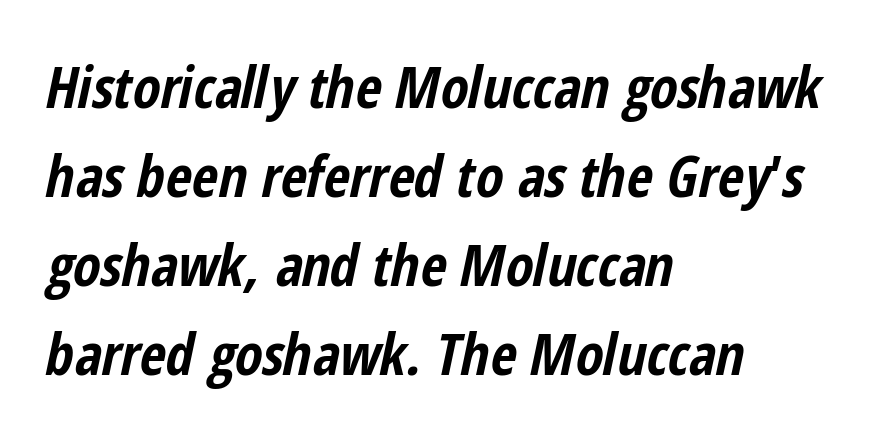
{"italic": "yes", "lean": "right", "slant_degrees": 12, "bold": "yes", "weight": "bold", "width": "condensed", "stroke_contrast": "low", "x_height": "medium", "monospaced": "no", "underline": "no", "align": "left", "line_spacing": "normal", "line_spacing_ratio": 1.56, "letter_spacing": "normal", "letter_spacing_em": 0.0, "glyph_px": 57}
